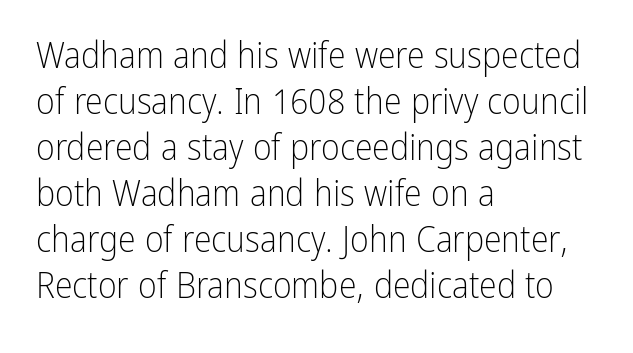
{"serif": "no", "italic": "no", "bold": "no", "weight": "light", "width": "condensed", "stroke_contrast": "low", "x_height": "medium", "monospaced": "no", "underline": "no", "align": "left", "line_spacing": "normal", "line_spacing_ratio": 1.28, "letter_spacing": "normal", "letter_spacing_em": 0.0, "glyph_px": 36}
